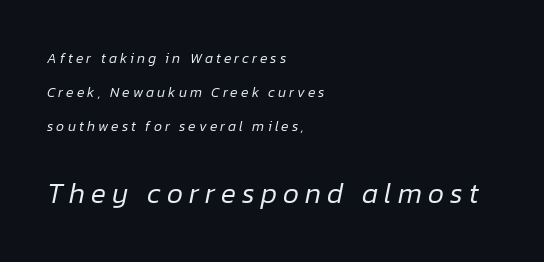
A quiet, ordinary-to-light weight characterises the typeface. Larger block? The one below; the one above is distinctly smaller. Vertically, the passage feels expansive, rows floating well apart. Underline: absent.
